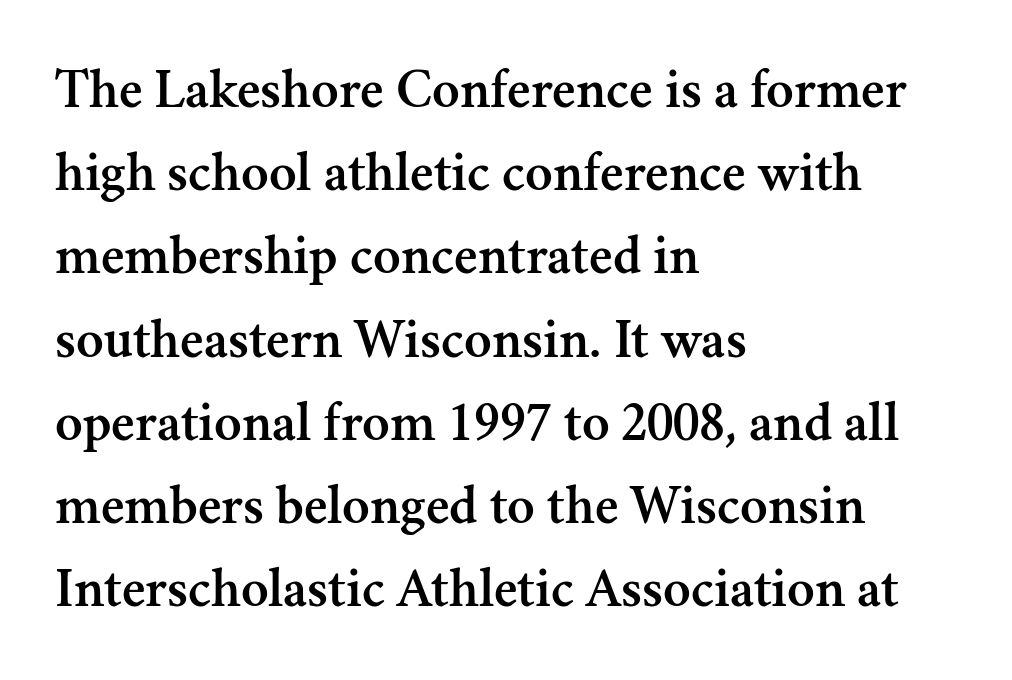
The line texture is even and compact thanks to regular tracking. Here the designer chose a conventional face with non-uniform glyph widths. I'd call this a serif setting — the letters wear small feet. This is the regular roman posture of the typeface. Clear beneath every line of the passage. Each new line begins a customary step beneath the previous one.
